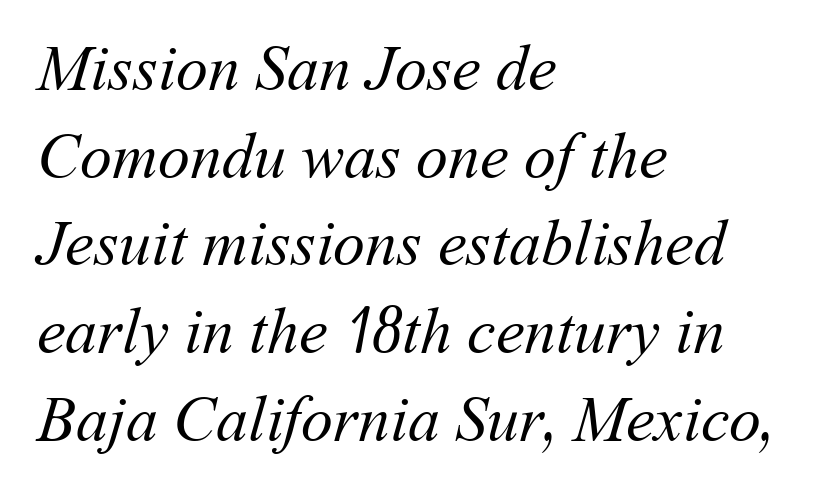
Each line starts at the same left margin while the right side varies. Regarding leading, the lines here are spaced in the standard way. No extra ink here — the face is not bold. Short note: letters normally spaced. Do the characters align in a grid? No, the font is proportional.
